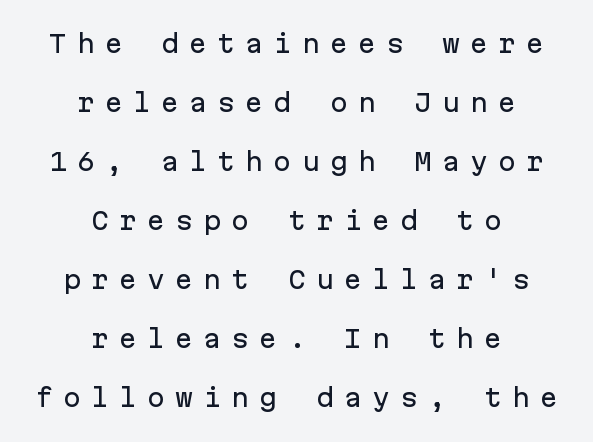
Ordinary non-slanted type is in use. The zone under the glyphs is completely vacant. Honestly, the rows look like they've been pulled way apart. Does the copy run flush right? No — it is centered line by line.
